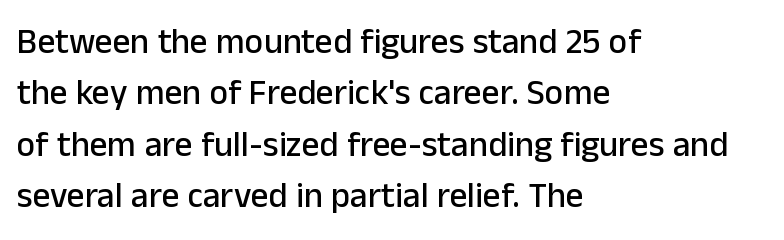
Q: Is the text italic (slanted)? A: No, it is upright.
Q: Is the typeface a serif or a sans-serif typeface? A: Sans-serif.
Q: Is the text underlined? A: No.
Q: How is the paragraph aligned? A: Left-aligned.
Q: Is the spacing between letters normal or unusually wide? A: Normal.
Q: Is the spacing between lines tight, normal or loose? A: Normal.
Q: Width (condensed, normal, or wide)? A: Normal.
Q: Stroke contrast? A: Low.
Q: x-height? A: Medium.
Q: Monospaced? A: No.
